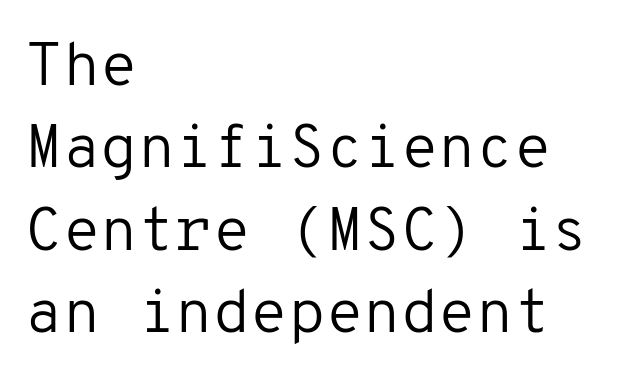
The vertical gap from one line to the next is medium. The face used here is a sans, in the tradition of grotesques and geometrics. Ordinary non-slanted type is in use. Each letter, wide or thin by design, is forced into the same width here. How are the letters spaced? Ordinarily, with no added tracking.
